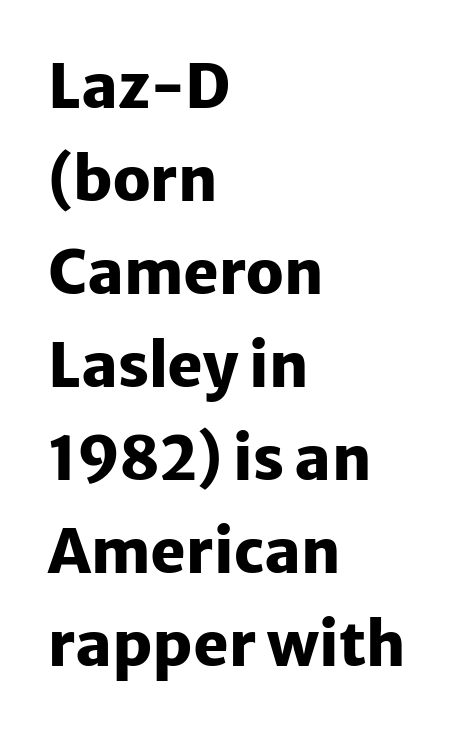
{"serif": "no", "italic": "no", "bold": "yes", "weight": "heavy", "width": "normal", "stroke_contrast": "low", "x_height": "medium", "monospaced": "no", "underline": "no", "align": "left", "line_spacing": "normal", "line_spacing_ratio": 1.55, "letter_spacing": "normal", "letter_spacing_em": 0.0, "glyph_px": 60}
